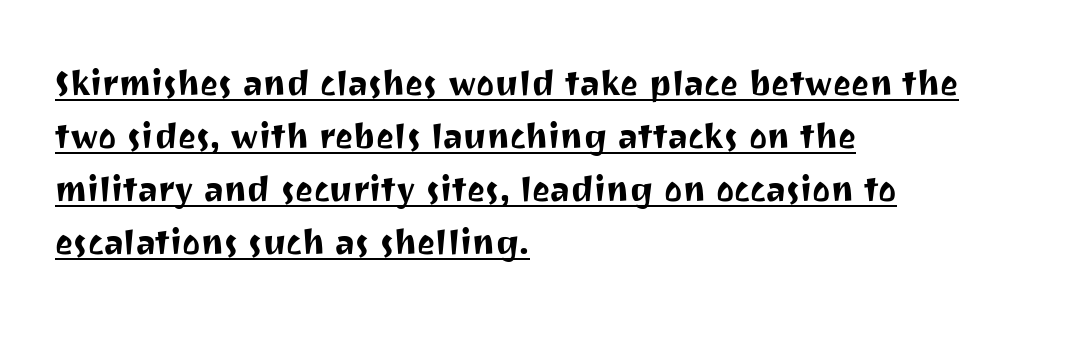
{"serif": "no", "italic": "no", "width": "normal", "stroke_contrast": "medium", "x_height": "medium", "monospaced": "no", "underline": "yes", "align": "left", "line_spacing_ratio": 1.23, "letter_spacing": "normal", "letter_spacing_em": 0.0, "glyph_px": 43}
